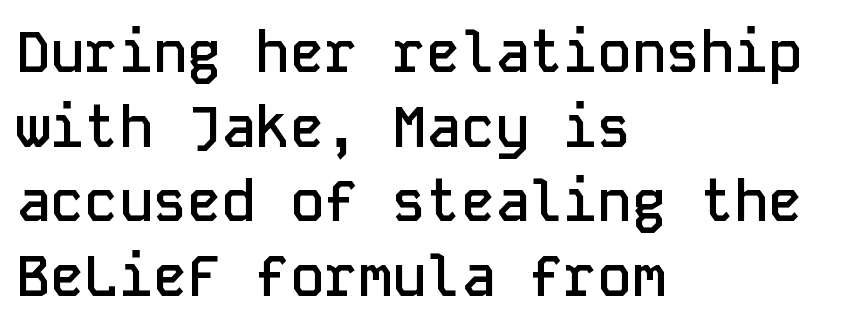
The image shows 57 px semibold sans-serif type, upright, monospaced; set left-aligned, normal line spacing (1.31x), normal letter spacing, not underlined; low stroke contrast and a medium x-height.
